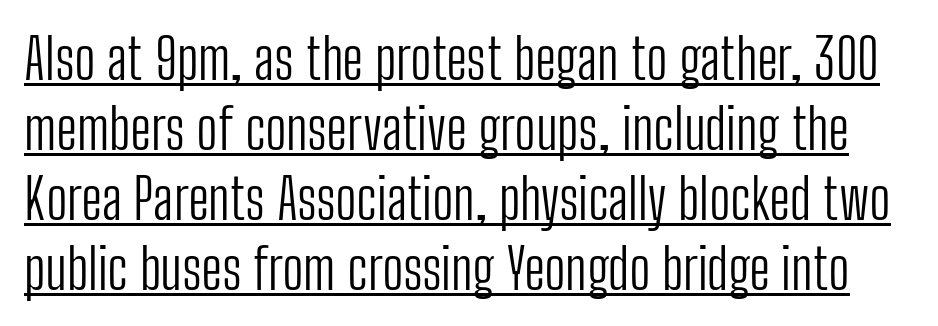
Note: no serifs on the glyphs. Caption: face not bold, strokes unweighted. Regarding leading, the lines here are spaced in the standard way. Posture: vertical. The type is set solid horizontally, with unmodified tracking.
